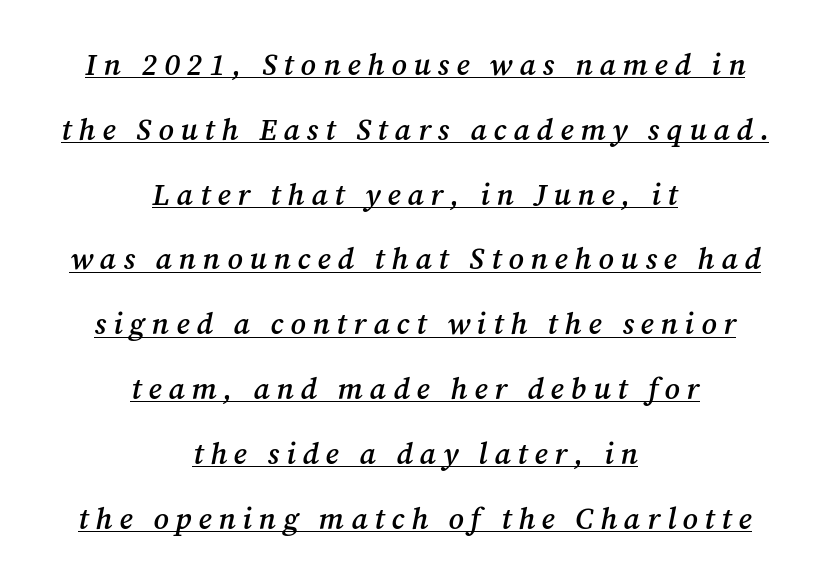
Q: Is the text bold? A: Semi-bold.
Q: Is the text italic (slanted)? A: Yes, it leans right by about 12 degrees.
Q: Is the typeface a serif or a sans-serif typeface? A: Serif.
Q: Is the text underlined? A: Yes.
Q: How is the paragraph aligned? A: Centered.
Q: Is the spacing between letters normal or unusually wide? A: Unusually wide.
Q: Is the spacing between lines tight, normal or loose? A: Loose.
Q: Width (condensed, normal, or wide)? A: Normal.
Q: Stroke contrast? A: Medium.
Q: x-height? A: Medium.
Q: Monospaced? A: No.
